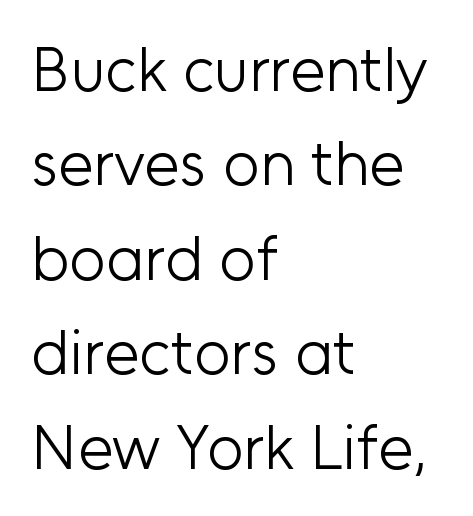
{"serif": "no", "italic": "no", "bold": "no", "weight": "light", "width": "normal", "stroke_contrast": "low", "x_height": "medium", "monospaced": "no", "underline": "no", "align": "left", "line_spacing": "normal", "line_spacing_ratio": 1.5, "letter_spacing": "normal", "letter_spacing_em": 0.0, "glyph_px": 63}
